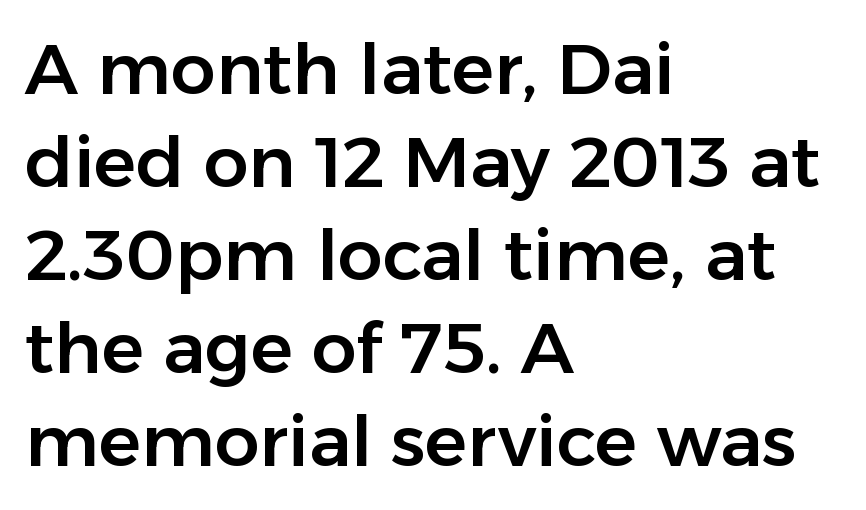
Q: Is the text italic (slanted)? A: No, it is upright.
Q: Is the typeface a serif or a sans-serif typeface? A: Sans-serif.
Q: Is the text underlined? A: No.
Q: How is the paragraph aligned? A: Left-aligned.
Q: Is the spacing between letters normal or unusually wide? A: Normal.
Q: Is the spacing between lines tight, normal or loose? A: Normal.
Q: Width (condensed, normal, or wide)? A: Normal.
Q: Stroke contrast? A: Low.
Q: x-height? A: Medium.
Q: Monospaced? A: No.
